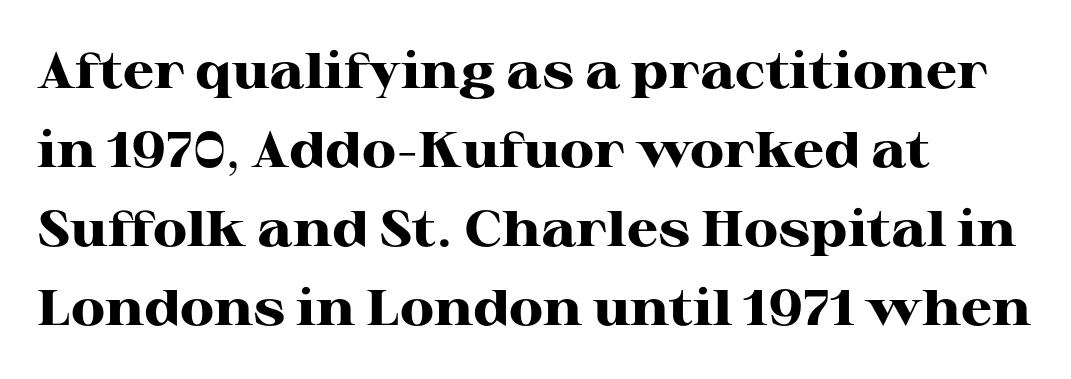
The lines sit at an ordinary, default distance from one another. When letters stand straight like this, we call the style roman or upright. This sample uses a serif face. The paragraph has a hard left edge and a soft right edge.
